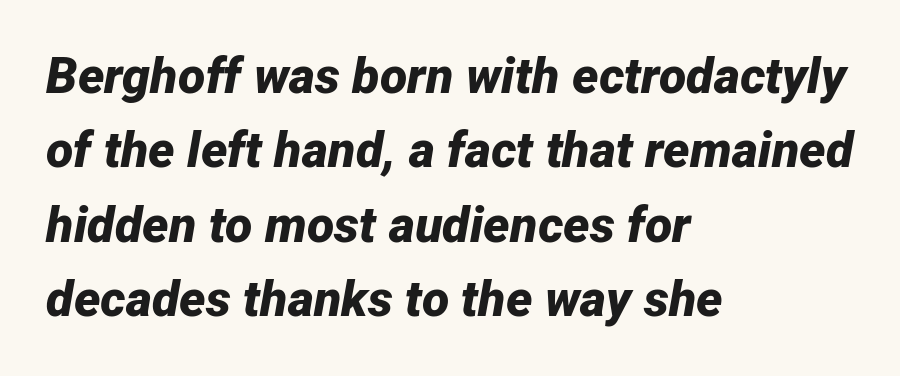
Q: Is the text bold? A: Yes.
Q: Is the text italic (slanted)? A: Yes, it leans right by about 12 degrees.
Q: Is the text underlined? A: No.
Q: How is the paragraph aligned? A: Left-aligned.
Q: Is the spacing between letters normal or unusually wide? A: Normal.
Q: Is the spacing between lines tight, normal or loose? A: Normal.
Q: Width (condensed, normal, or wide)? A: Normal.
Q: Stroke contrast? A: Low.
Q: x-height? A: Medium.
Q: Monospaced? A: No.
